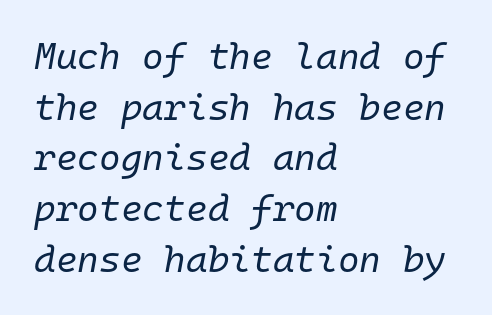
Q: Is the text bold? A: No.
Q: Is the text italic (slanted)? A: Yes, it leans right by about 10 degrees.
Q: Is the text underlined? A: No.
Q: How is the paragraph aligned? A: Left-aligned.
Q: Is the spacing between letters normal or unusually wide? A: Normal.
Q: Is the spacing between lines tight, normal or loose? A: Normal.
Q: Width (condensed, normal, or wide)? A: Normal.
Q: Stroke contrast? A: Low.
Q: x-height? A: Medium.
Q: Monospaced? A: Yes.
